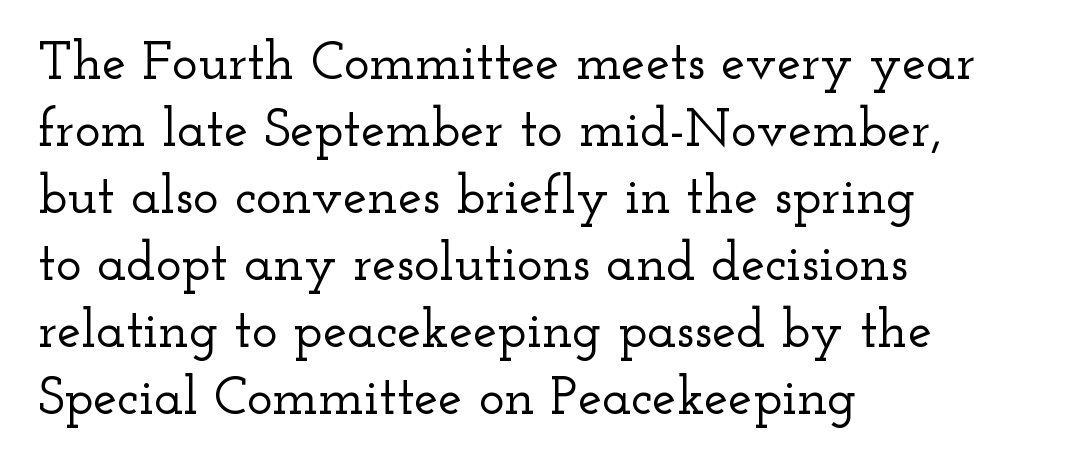
Compared with a centered layout, this one pins lines to the left instead. There is no visible air inserted between adjacent glyphs. The passage shown is not underscored anywhere. Do the characters align in a grid? No, the font is proportional. Posture: upright roman.
